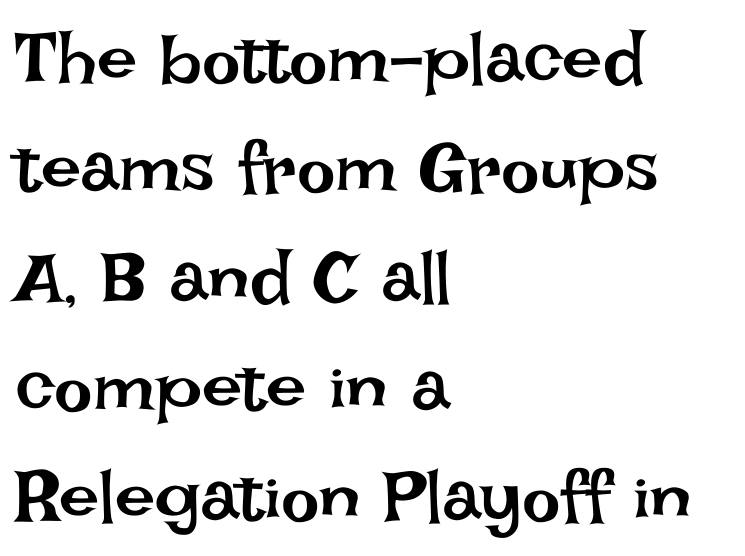
Q: Is the text bold? A: No.
Q: Is the text italic (slanted)? A: No, it is upright.
Q: Is the text underlined? A: No.
Q: How is the paragraph aligned? A: Left-aligned.
Q: Is the spacing between letters normal or unusually wide? A: Normal.
Q: Is the spacing between lines tight, normal or loose? A: Normal.
Q: Width (condensed, normal, or wide)? A: Normal.
Q: Stroke contrast? A: Low.
Q: x-height? A: Large.
Q: Monospaced? A: No.
